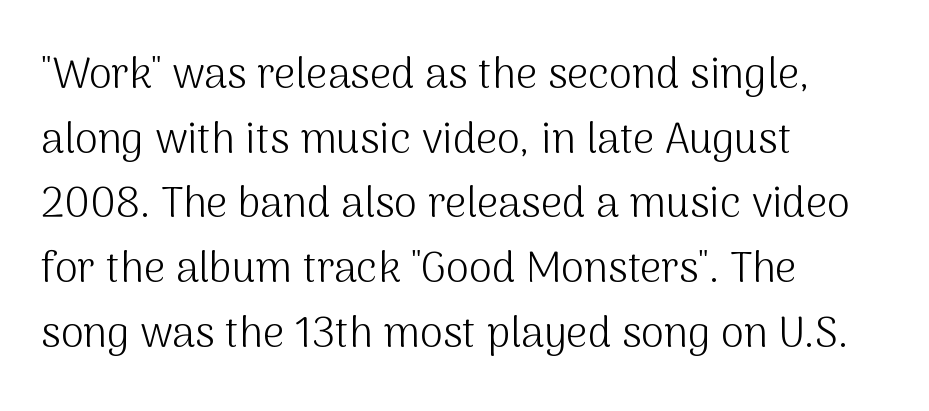
The rendering anchors every line to the left-hand side. You can tell from the bare stems that sans-serif type was used. Quick note: underline off. You could call the tracking neutral — neither tight nor loose. The weight tops out at a normal text grade.
